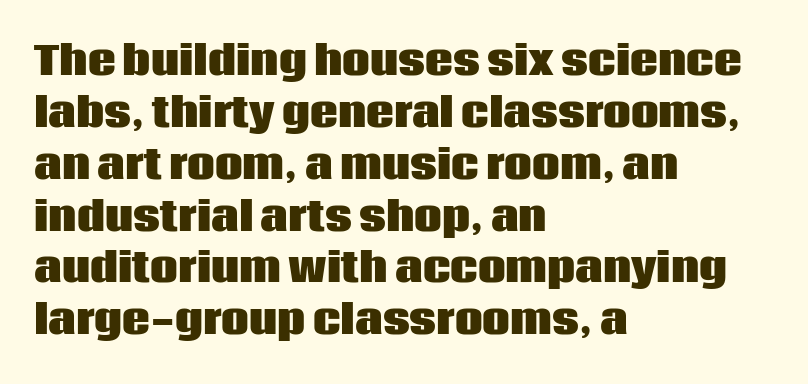
Casual observation: everything's shoved over to the left. The letters carry no serifs — their stems end cleanly without finishing strokes. You could not count columns in this text — the font is proportionally spaced. No word sits above an underline.
